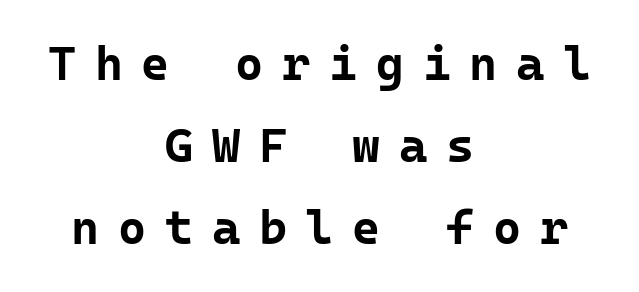
Q: Is the text bold? A: Yes.
Q: Is the text italic (slanted)? A: No, it is upright.
Q: Is the typeface a serif or a sans-serif typeface? A: Sans-serif.
Q: Is the text underlined? A: No.
Q: How is the paragraph aligned? A: Centered.
Q: Is the spacing between letters normal or unusually wide? A: Unusually wide.
Q: Width (condensed, normal, or wide)? A: Normal.
Q: Stroke contrast? A: Low.
Q: x-height? A: Medium.
Q: Monospaced? A: Yes.
